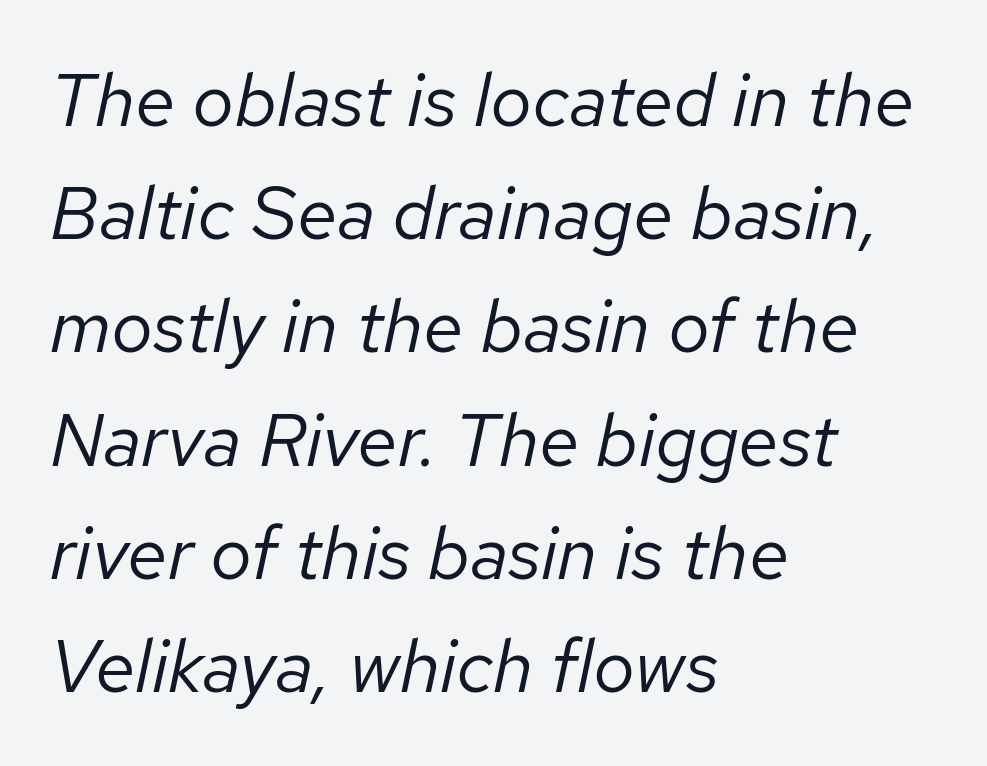
The image shows 74 px regular-weight type, italic (leaning right); set left-aligned, normal line spacing (1.53x), normal letter spacing, not underlined; low stroke contrast and a medium x-height.
